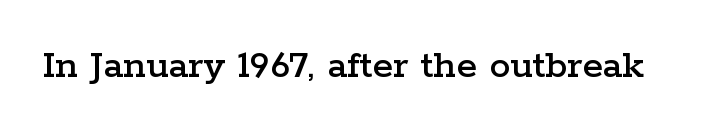
{"serif": "yes", "italic": "no", "width": "wide", "stroke_contrast": "low", "x_height": "medium", "monospaced": "no", "underline": "no", "letter_spacing": "normal", "letter_spacing_em": 0.0, "glyph_px": 42}
